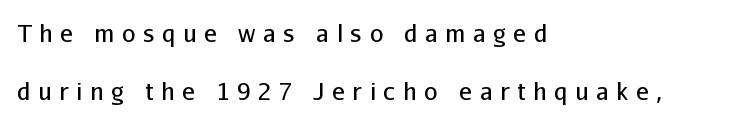
Q: Is the text bold? A: No.
Q: Is the text italic (slanted)? A: No, it is upright.
Q: Is the text underlined? A: No.
Q: How is the paragraph aligned? A: Left-aligned.
Q: Is the spacing between letters normal or unusually wide? A: Unusually wide.
Q: Is the spacing between lines tight, normal or loose? A: Loose.
